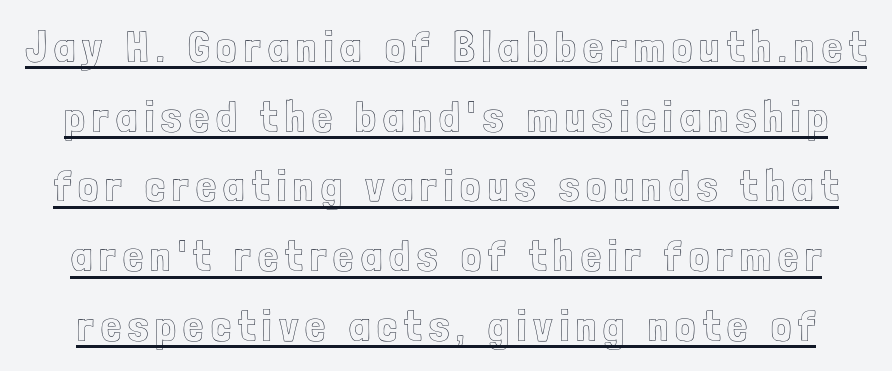
The image shows 45 px condensed type, upright; set normal line spacing (1.55x), underlined; a medium x-height.
